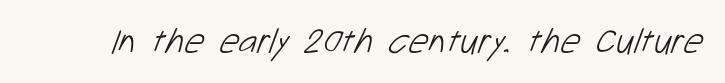
The image shows 35 px light sans-serif type; set normal letter spacing, not underlined; low stroke contrast and a medium x-height.
